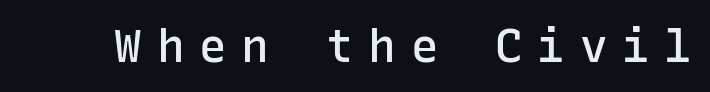
This sample uses expanded letter spacing, leaving extra air between glyphs. Here the designer chose a console-style face with uniform glyph widths. A typesetter would mark this as roman, not italic. This is the in-between weight designers call semibold or demi.
